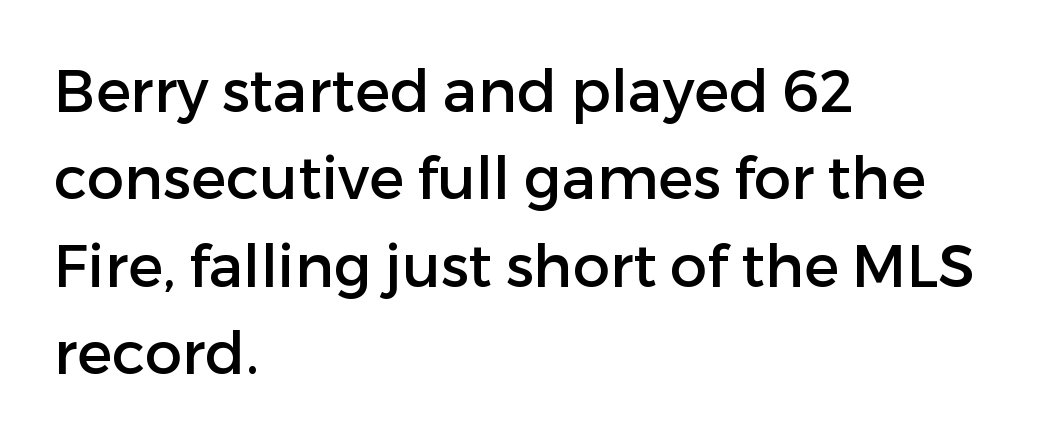
This sample uses an upright cut, with every glyph sitting square on the baseline. The rows are spaced the way most documents space them. Which margin do the lines hug? The left one — the right edge is uneven. The passage shown is not underscored anywhere. The type is set solid horizontally, with unmodified tracking.
